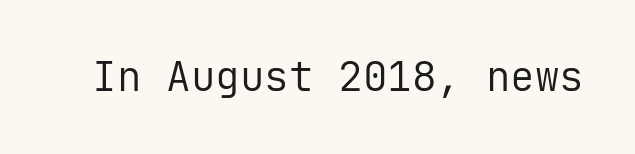
Ink coverage per letter is moderate at most. The lettering holds an erect, upright posture throughout. Think of a typewriter: that constant character pitch is what you see here. Unlike a traditional serif, this face leaves its strokes unadorned.
